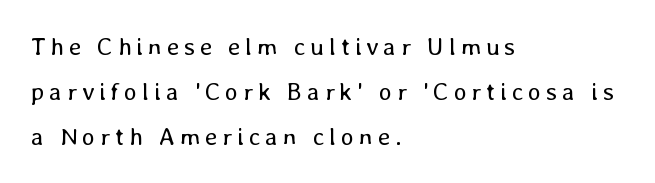
The image shows 25 px text type, upright; set left-aligned, line spacing 1.81x, not underlined.
